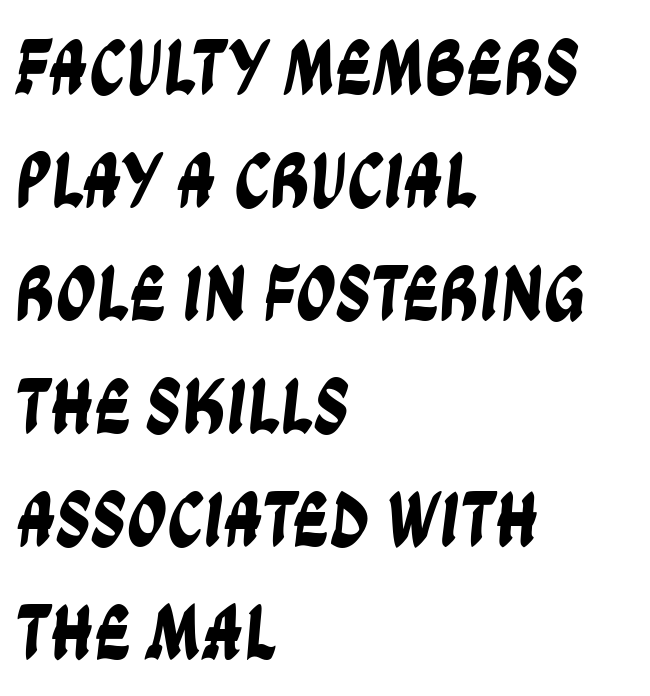
{"serif": "no", "width": "condensed", "stroke_contrast": "low", "x_height": "large", "monospaced": "no", "underline": "no", "align": "left", "line_spacing": "normal", "line_spacing_ratio": 1.43, "letter_spacing": "normal", "letter_spacing_em": 0.0, "glyph_px": 79}
